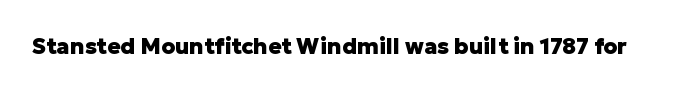
{"italic": "no", "bold": "yes", "underline": "no", "letter_spacing": "normal", "letter_spacing_em": 0.0, "glyph_px": 22}
